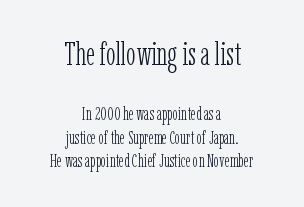
{"serif": "yes", "italic": "no", "bold": "no", "weight": "light", "width": "condensed", "stroke_contrast": "low", "x_height": "medium", "monospaced": "no", "underline": "no", "align": "center", "line_spacing": "normal", "line_spacing_ratio": 1.32, "letter_spacing": "normal", "letter_spacing_em": 0.0, "larger_block": "first", "size_ratio": 1.78, "glyph_px": 32}
